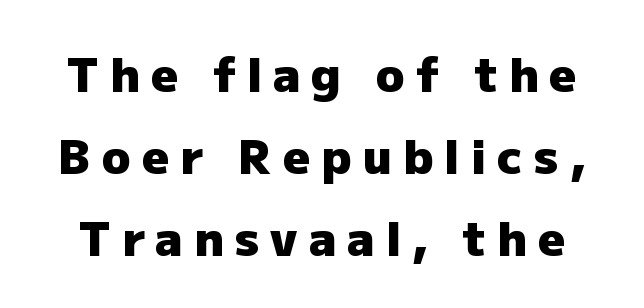
The image shows 47 px heavy sans-serif type, upright; set line spacing 1.75x, unusually wide letter spacing (+0.24 em), not underlined; low stroke contrast and a medium x-height.
